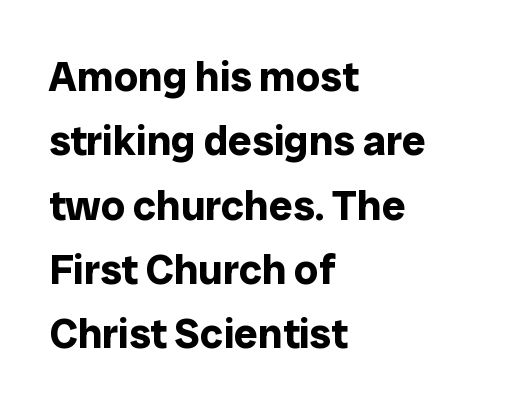
The image shows 42 px bold sans-serif type, upright; set left-aligned, normal line spacing (1.53x), normal letter spacing, not underlined; low stroke contrast and a medium x-height.
